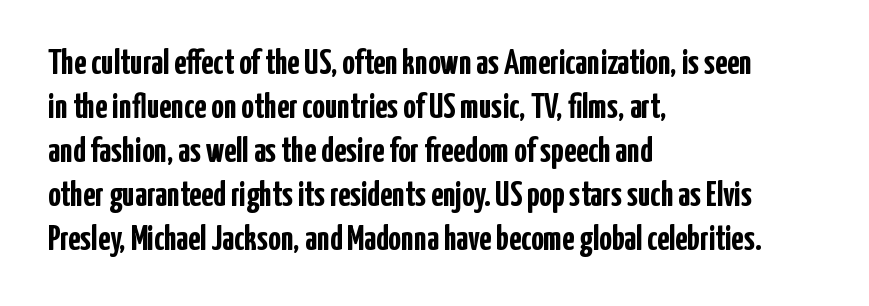
Q: Is the text bold? A: Yes.
Q: Is the text italic (slanted)? A: No, it is upright.
Q: Is the typeface a serif or a sans-serif typeface? A: Sans-serif.
Q: Is the text underlined? A: No.
Q: How is the paragraph aligned? A: Left-aligned.
Q: Is the spacing between letters normal or unusually wide? A: Normal.
Q: Is the spacing between lines tight, normal or loose? A: Normal.
Q: Width (condensed, normal, or wide)? A: Condensed.
Q: Stroke contrast? A: Low.
Q: x-height? A: Medium.
Q: Monospaced? A: No.
